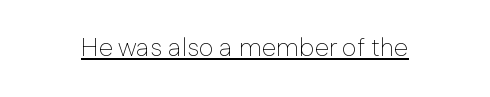
Q: Is the text bold? A: No.
Q: Is the text italic (slanted)? A: No, it is upright.
Q: Is the text underlined? A: Yes.
Q: Is the spacing between letters normal or unusually wide? A: Normal.
